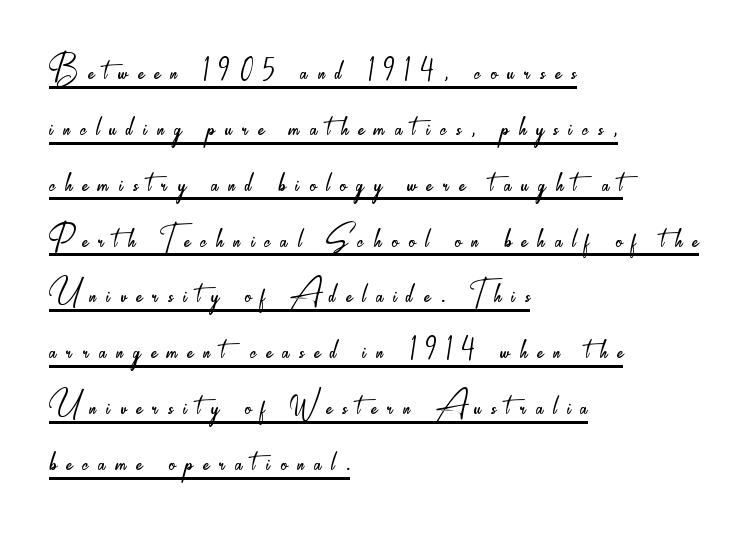
The image shows 42 px light, condensed sans-serif type; set left-aligned, normal line spacing (1.33x), unusually wide letter spacing (+0.24 em), underlined; low stroke contrast and a small x-height.
